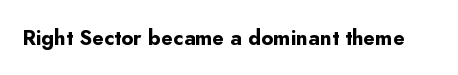
The image shows 21 px bold type, upright; set normal letter spacing, not underlined.
